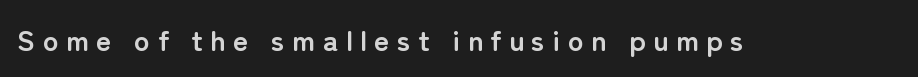
Q: Is the text bold? A: Yes.
Q: Is the text italic (slanted)? A: No, it is upright.
Q: Is the typeface a serif or a sans-serif typeface? A: Sans-serif.
Q: Is the text underlined? A: No.
Q: Is the spacing between letters normal or unusually wide? A: Unusually wide.
Q: Width (condensed, normal, or wide)? A: Normal.
Q: Stroke contrast? A: Low.
Q: x-height? A: Medium.
Q: Monospaced? A: No.
